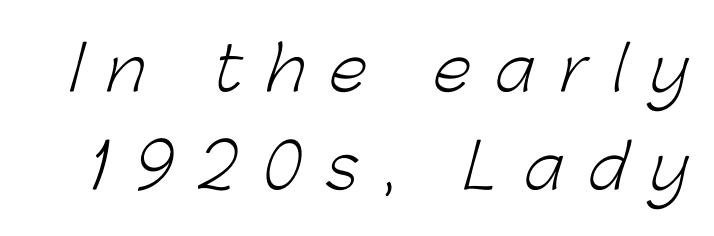
The image shows 61 px light sans-serif type; set normal line spacing (1.61x), unusually wide letter spacing (+0.42 em), not underlined; low stroke contrast and a medium x-height.
